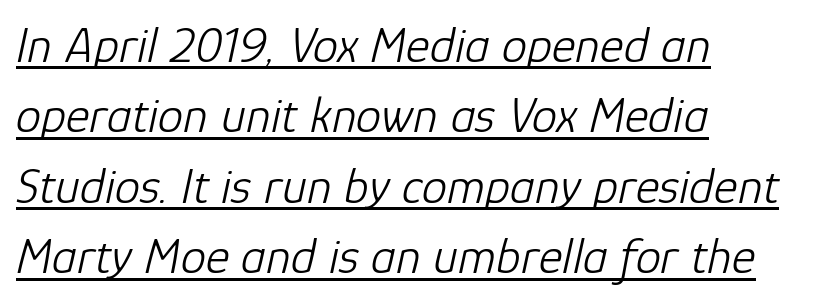
Nobody touched the tracking dial on this one. All the whitespace from short lines collects on the right. The lines sit at an ordinary, default distance from one another. Beneath each row of characters lies a ruled line. Is this a heavy cut? Hardly; it is regular or lighter.
